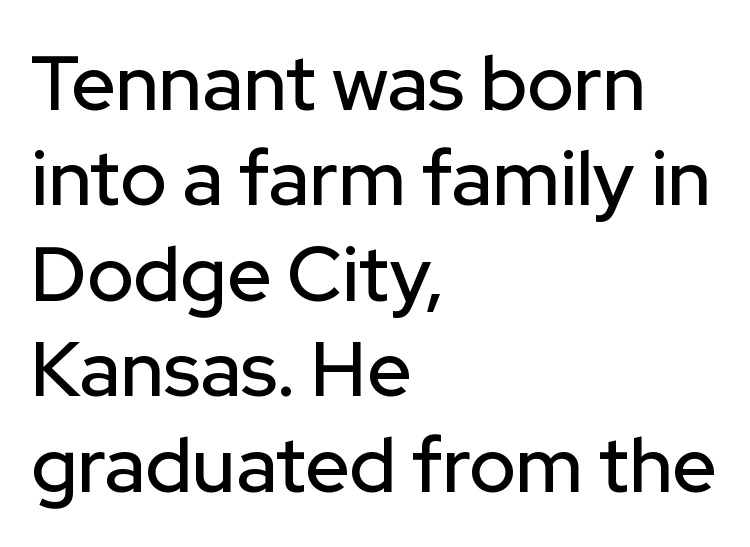
Q: Is the text italic (slanted)? A: No, it is upright.
Q: Is the typeface a serif or a sans-serif typeface? A: Sans-serif.
Q: Is the text underlined? A: No.
Q: How is the paragraph aligned? A: Left-aligned.
Q: Is the spacing between letters normal or unusually wide? A: Normal.
Q: Width (condensed, normal, or wide)? A: Normal.
Q: Stroke contrast? A: Low.
Q: x-height? A: Medium.
Q: Monospaced? A: No.
